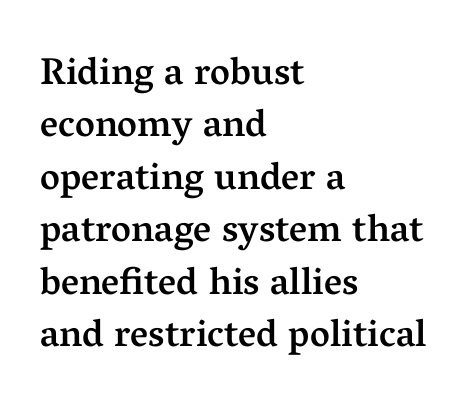
Q: Is the text bold? A: Semi-bold.
Q: Is the text italic (slanted)? A: No, it is upright.
Q: Is the typeface a serif or a sans-serif typeface? A: Serif.
Q: Is the text underlined? A: No.
Q: How is the paragraph aligned? A: Left-aligned.
Q: Is the spacing between letters normal or unusually wide? A: Normal.
Q: Is the spacing between lines tight, normal or loose? A: Normal.
Q: Width (condensed, normal, or wide)? A: Normal.
Q: Stroke contrast? A: Medium.
Q: x-height? A: Medium.
Q: Monospaced? A: No.
